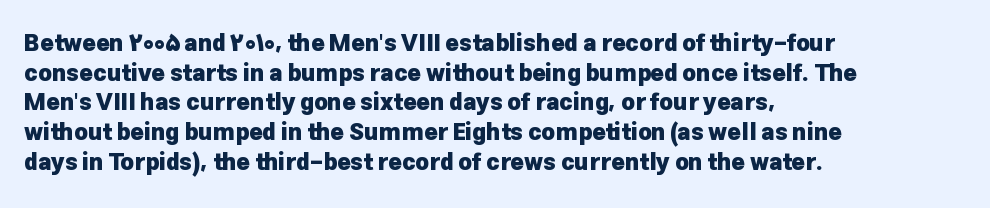
Is there any slant? The stems are plumb. Nothing unusual about the tracking: characters are spaced as the font intends. These words are printed bold, with thick strokes throughout. Evenly set lines give the paragraph a standard silhouette.
